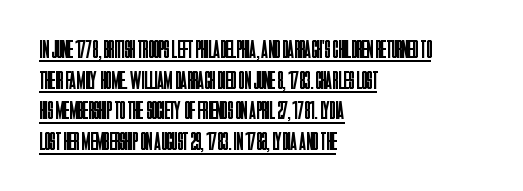
Q: Is the text bold? A: No.
Q: Is the text italic (slanted)? A: No, it is upright.
Q: Is the text underlined? A: Yes.
Q: How is the paragraph aligned? A: Left-aligned.
Q: Is the spacing between letters normal or unusually wide? A: Normal.
